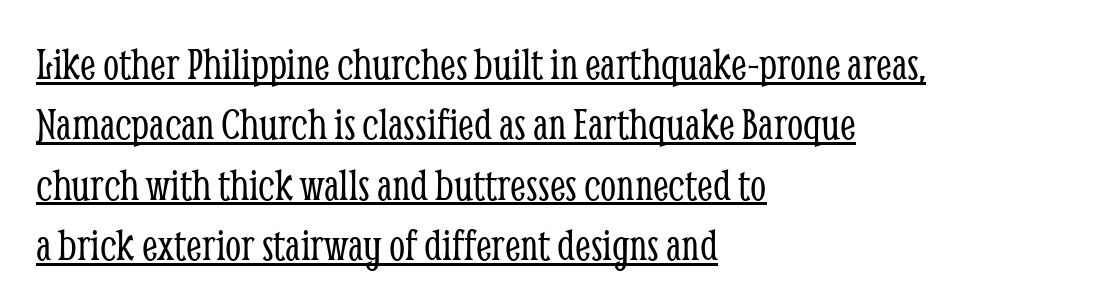
Q: Is the text bold? A: No.
Q: Is the text italic (slanted)? A: No, it is upright.
Q: Is the typeface a serif or a sans-serif typeface? A: Serif.
Q: Is the text underlined? A: Yes.
Q: How is the paragraph aligned? A: Left-aligned.
Q: Is the spacing between letters normal or unusually wide? A: Normal.
Q: Is the spacing between lines tight, normal or loose? A: Normal.
Q: Width (condensed, normal, or wide)? A: Condensed.
Q: Stroke contrast? A: Low.
Q: x-height? A: Medium.
Q: Monospaced? A: No.
